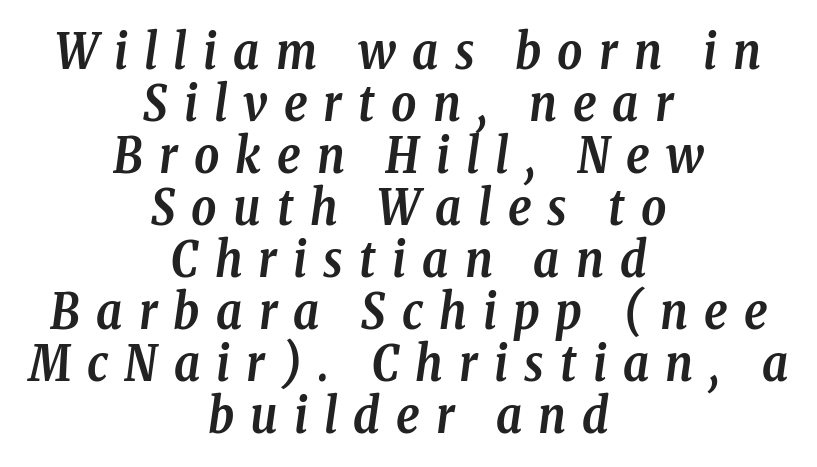
{"serif": "yes", "italic": "yes", "lean": "right", "slant_degrees": 8, "bold": "yes", "weight": "semibold", "width": "condensed", "stroke_contrast": "low", "x_height": "medium", "monospaced": "no", "underline": "no", "align": "center", "line_spacing": "tight", "line_spacing_ratio": 1.06, "letter_spacing": "wide", "letter_spacing_em": 0.33, "glyph_px": 49}
